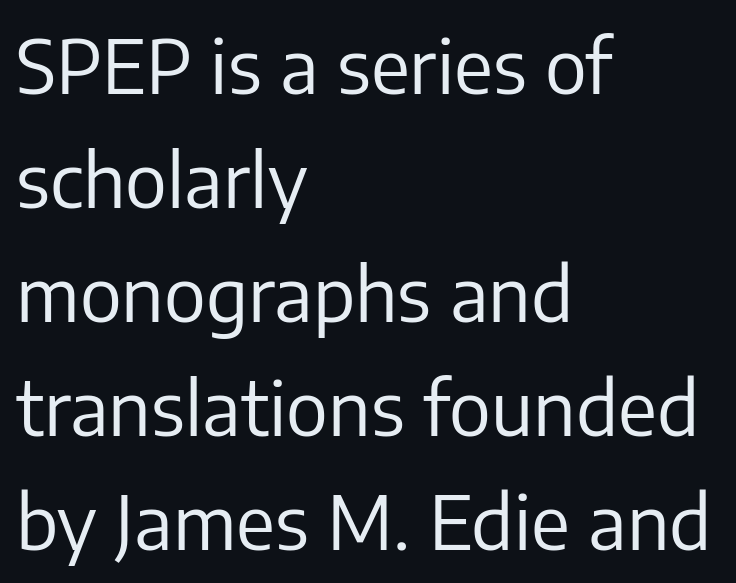
A typesetter would call this proportional, since set widths differ per character. You can tell from the bare stems that sans-serif type was used. Vertical spacing — default. Counters stay open thanks to moderate or lighter strokes.
